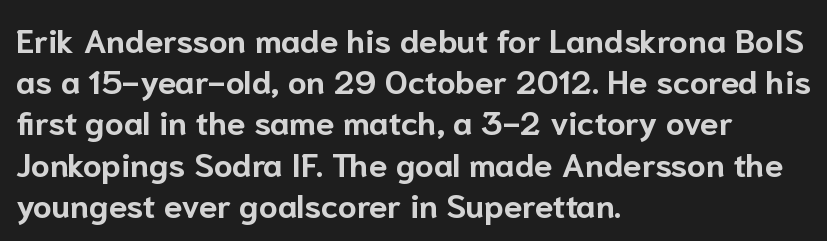
{"serif": "no", "italic": "no", "bold": "yes", "weight": "bold", "width": "normal", "stroke_contrast": "low", "x_height": "medium", "monospaced": "no", "underline": "no", "align": "left", "line_spacing": "normal", "line_spacing_ratio": 1.25, "letter_spacing": "normal", "letter_spacing_em": 0.0, "glyph_px": 33}
